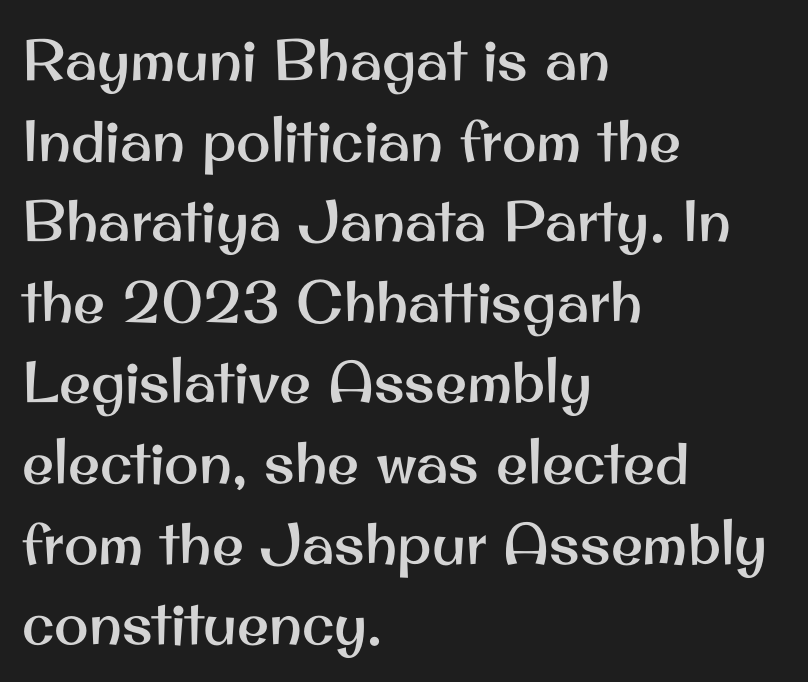
The image shows 58 px sans-serif type, upright; set left-aligned, normal line spacing (1.39x), normal letter spacing, not underlined; medium stroke contrast and a small x-height.
